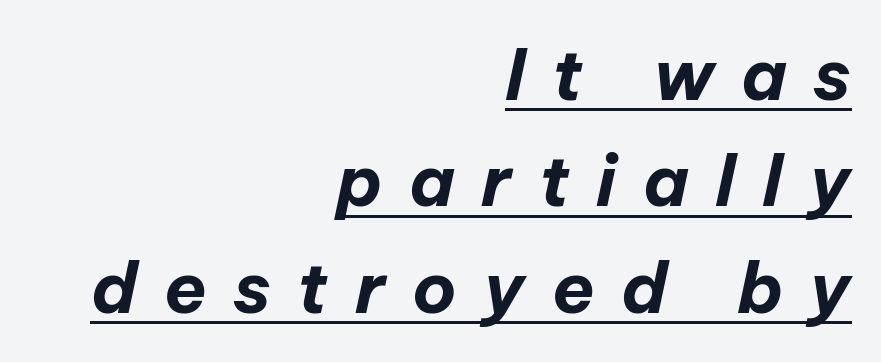
{"italic": "yes", "lean": "right", "slant_degrees": 12, "bold": "yes", "weight": "bold", "width": "normal", "stroke_contrast": "low", "x_height": "medium", "monospaced": "no", "underline": "yes", "align": "right", "line_spacing": "normal", "line_spacing_ratio": 1.52, "letter_spacing": "wide", "letter_spacing_em": 0.38, "glyph_px": 70}
